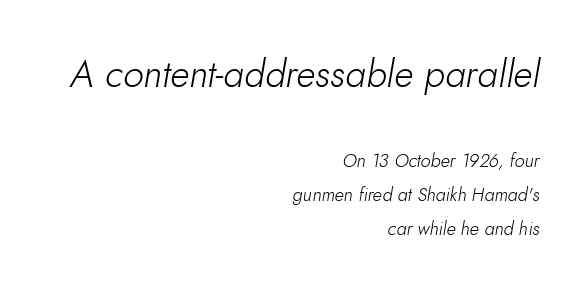
{"italic": "yes", "lean": "right", "slant_degrees": 10, "bold": "no", "weight": "light", "width": "normal", "stroke_contrast": "low", "x_height": "small", "monospaced": "no", "underline": "no", "align": "right", "line_spacing_ratio": 1.89, "letter_spacing": "normal", "letter_spacing_em": 0.0, "larger_block": "first", "size_ratio": 2.06, "glyph_px": 37}
